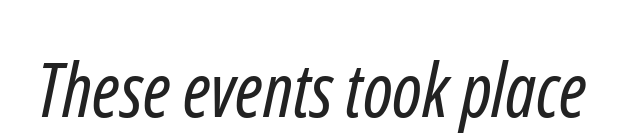
Q: Is the text bold? A: No.
Q: Is the typeface a serif or a sans-serif typeface? A: Sans-serif.
Q: Is the text underlined? A: No.
Q: Is the spacing between letters normal or unusually wide? A: Normal.
Q: Width (condensed, normal, or wide)? A: Condensed.
Q: Stroke contrast? A: Low.
Q: x-height? A: Medium.
Q: Monospaced? A: No.
